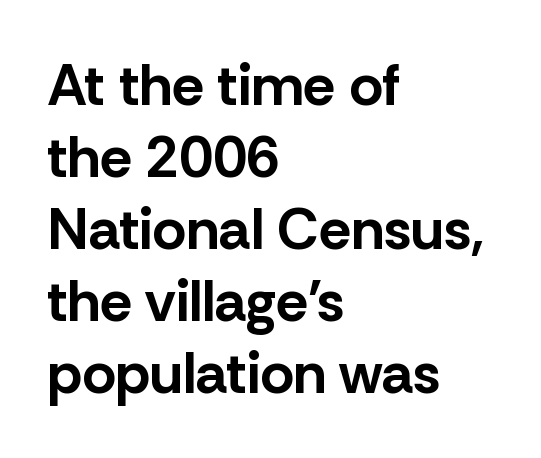
You could call the tracking neutral — neither tight nor loose. Every row of glyphs begins at an identical x-position on the left. Serifs: no, the terminals of the letterforms are clean. Note the varied advance widths — an 'i' is clearly narrower than an 'm'. Heavy, bold letterforms. Underline: absent.
